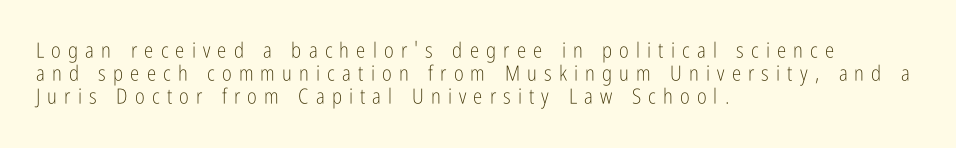
The image shows 21 px text type, upright; set left-aligned, tight line spacing (1.09x), unusually wide letter spacing (+0.34 em), not underlined.
